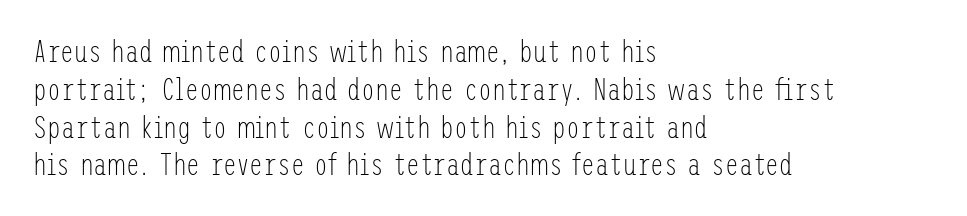
The image shows 31 px light, condensed sans-serif type, upright; set left-aligned, line spacing 1.22x, normal letter spacing, not underlined; low stroke contrast and a medium x-height.
